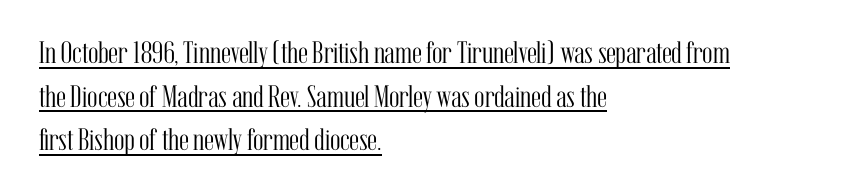
The characters are drawn with everyday or finer stroke widths. Nobody touched the tracking dial on this one. Each letter keeps its own natural width here, so spacing adapts to shape. The passage shown is underscored from start to finish.
